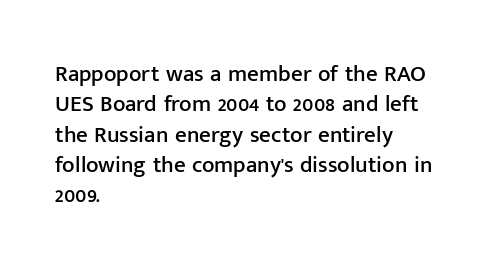
Q: Is the text italic (slanted)? A: No, it is upright.
Q: Is the text underlined? A: No.
Q: How is the paragraph aligned? A: Left-aligned.
Q: Is the spacing between letters normal or unusually wide? A: Normal.
Q: Is the spacing between lines tight, normal or loose? A: Normal.
